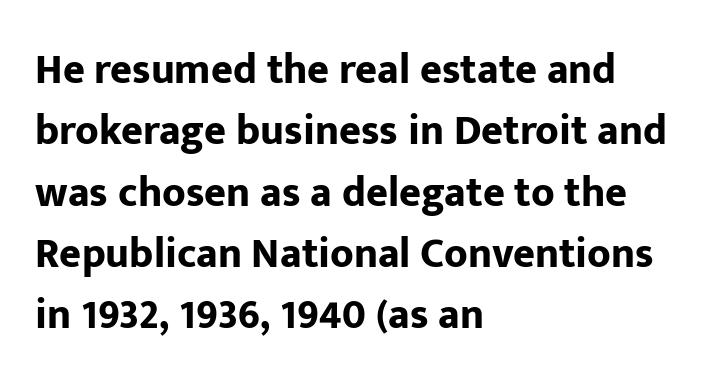
Q: Is the text bold? A: Yes.
Q: Is the text italic (slanted)? A: No, it is upright.
Q: Is the typeface a serif or a sans-serif typeface? A: Sans-serif.
Q: Is the text underlined? A: No.
Q: How is the paragraph aligned? A: Left-aligned.
Q: Is the spacing between letters normal or unusually wide? A: Normal.
Q: Is the spacing between lines tight, normal or loose? A: Normal.
Q: Width (condensed, normal, or wide)? A: Normal.
Q: Stroke contrast? A: Low.
Q: x-height? A: Medium.
Q: Monospaced? A: No.
